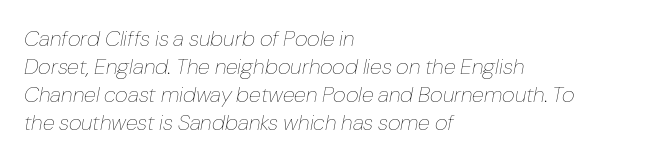
The image shows 22 px text type, italic (leaning right); set left-aligned, normal line spacing (1.28x), normal letter spacing, not underlined.
